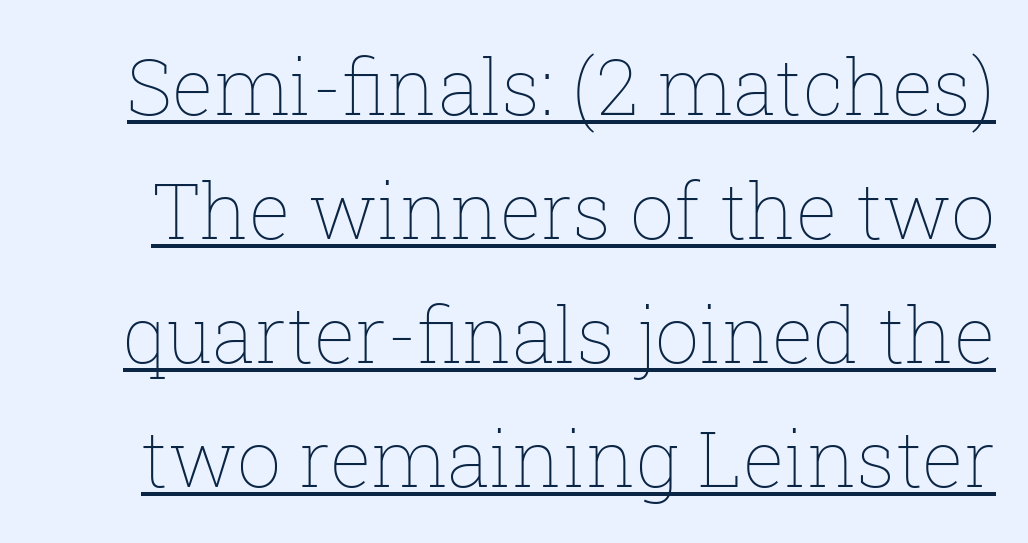
Q: Is the text bold? A: No.
Q: Is the text italic (slanted)? A: No, it is upright.
Q: Is the text underlined? A: Yes.
Q: Is the spacing between letters normal or unusually wide? A: Normal.
Q: Is the spacing between lines tight, normal or loose? A: Normal.
Q: Width (condensed, normal, or wide)? A: Normal.
Q: Stroke contrast? A: Low.
Q: x-height? A: Medium.
Q: Monospaced? A: No.
